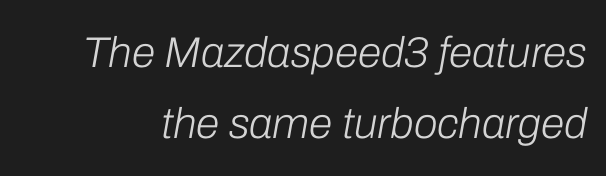
Q: Is the text bold? A: No.
Q: Is the text italic (slanted)? A: Yes, it leans right by about 10 degrees.
Q: Is the text underlined? A: No.
Q: Is the spacing between letters normal or unusually wide? A: Normal.
Q: Is the spacing between lines tight, normal or loose? A: Normal.
Q: Width (condensed, normal, or wide)? A: Normal.
Q: Stroke contrast? A: Low.
Q: x-height? A: Medium.
Q: Monospaced? A: No.
